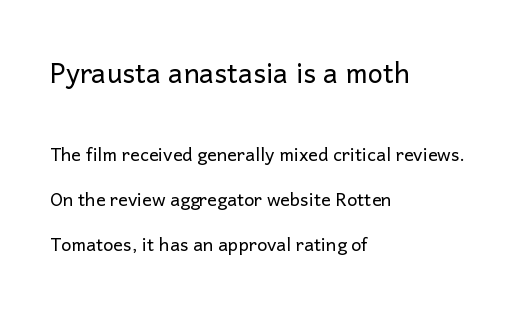
The designer gave the opening block more size than the closing block. The glyphs are unaccompanied by any horizontal stroke below them. The tracking reads as untouched default to a designer's eye. Is there any slant? The stems are plumb. The letters look calm and open, with moderate or lighter stems.
